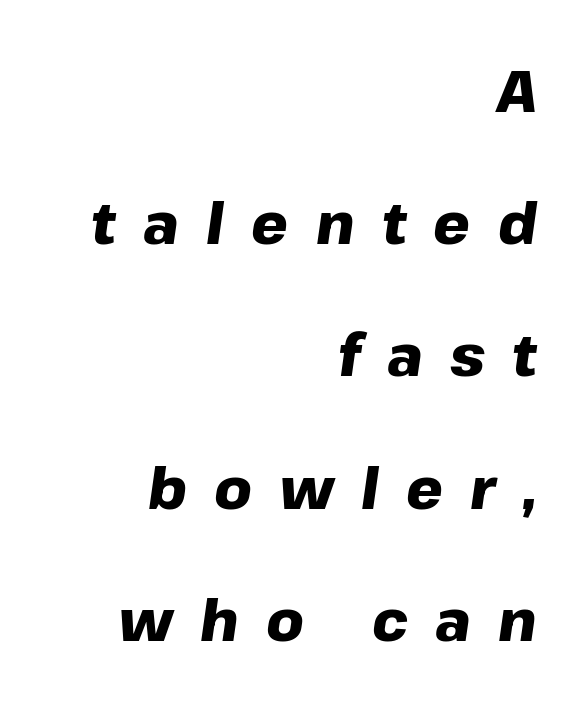
Q: Is the text bold? A: Yes.
Q: Is the text italic (slanted)? A: Yes, it leans right by about 8 degrees.
Q: Is the text underlined? A: No.
Q: How is the paragraph aligned? A: Right-aligned.
Q: Is the spacing between letters normal or unusually wide? A: Unusually wide.
Q: Is the spacing between lines tight, normal or loose? A: Loose.
Q: Width (condensed, normal, or wide)? A: Normal.
Q: Stroke contrast? A: Low.
Q: x-height? A: Medium.
Q: Monospaced? A: No.
